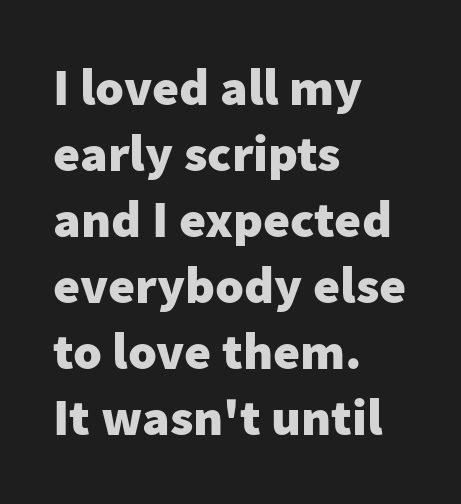
{"serif": "no", "italic": "no", "bold": "yes", "weight": "heavy", "width": "normal", "stroke_contrast": "low", "x_height": "medium", "monospaced": "no", "underline": "no", "align": "left", "line_spacing": "normal", "line_spacing_ratio": 1.27, "letter_spacing": "normal", "letter_spacing_em": 0.0, "glyph_px": 52}
